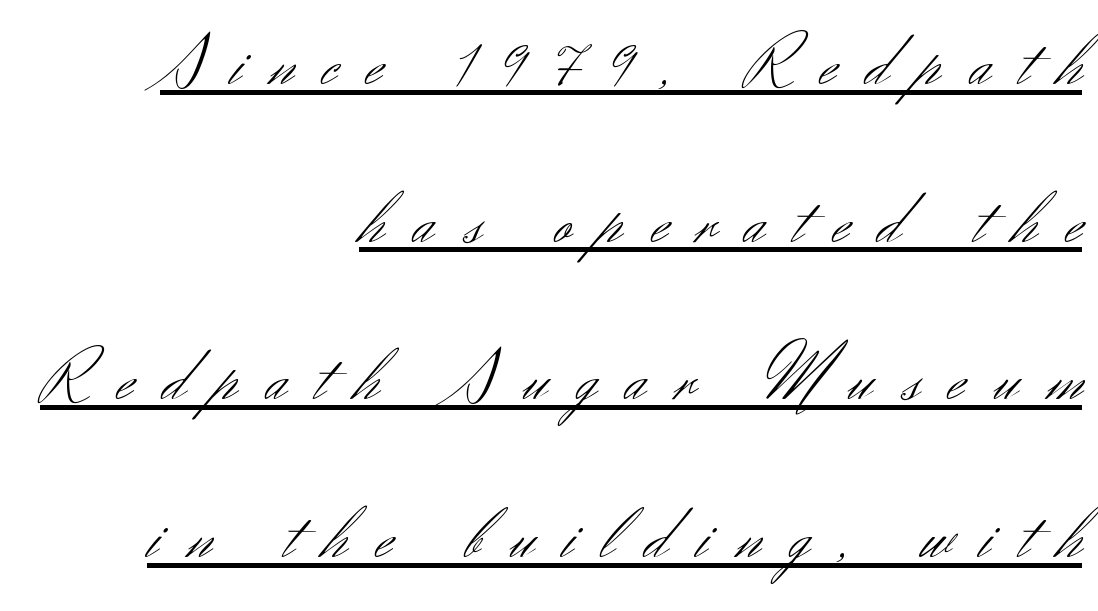
Character widths vary here, with narrow letters taking less room than wide ones. Vertical stems look standard width or narrower in stroke. Typeset ragged left — the right edge is the straight one. The typeface chosen for these lines omits serifs.
